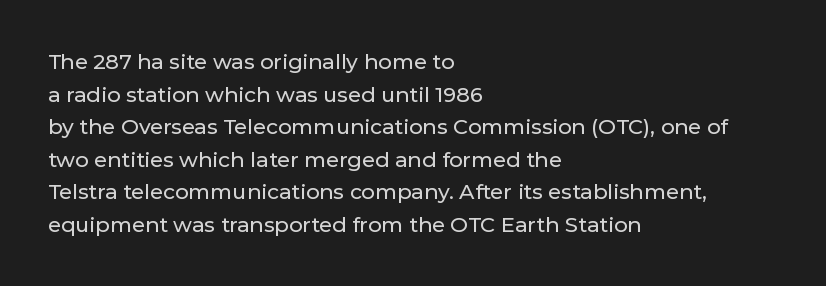
Q: Is the text italic (slanted)? A: No, it is upright.
Q: Is the text underlined? A: No.
Q: How is the paragraph aligned? A: Left-aligned.
Q: Is the spacing between letters normal or unusually wide? A: Normal.
Q: Is the spacing between lines tight, normal or loose? A: Normal.
